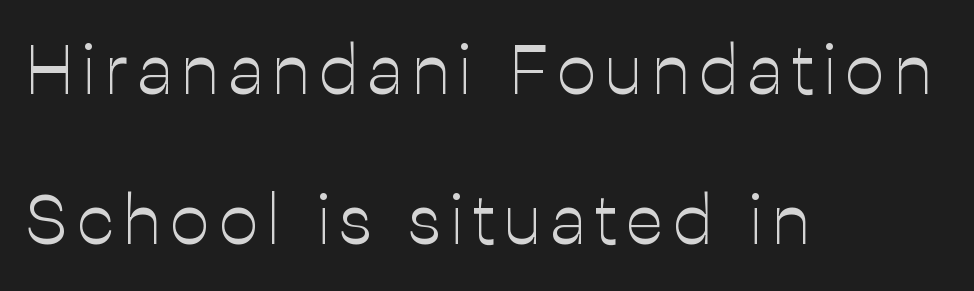
Q: Is the text bold? A: No.
Q: Is the text italic (slanted)? A: No, it is upright.
Q: Is the typeface a serif or a sans-serif typeface? A: Sans-serif.
Q: Is the text underlined? A: No.
Q: How is the paragraph aligned? A: Left-aligned.
Q: Is the spacing between lines tight, normal or loose? A: Loose.
Q: Width (condensed, normal, or wide)? A: Normal.
Q: Stroke contrast? A: Low.
Q: x-height? A: Medium.
Q: Monospaced? A: No.
